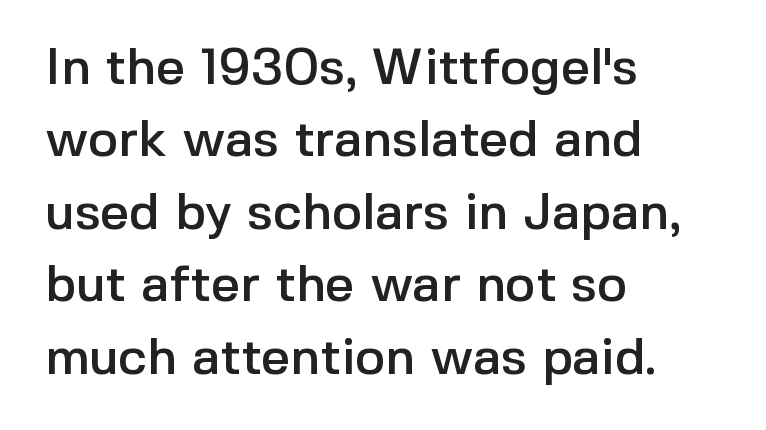
The image shows 51 px sans-serif type, upright; set left-aligned, normal line spacing (1.42x), normal letter spacing, not underlined; a medium x-height.
